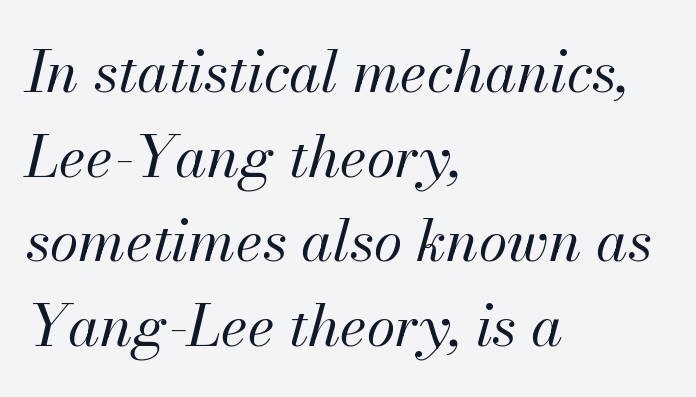
A typesetter would call this proportional, since set widths differ per character. Regular leading. The paragraph has a hard left edge and a soft right edge. The glyphs are unaccompanied by any horizontal stroke below them. The letters sit at their default tracking, neither squeezed nor spread. Posture: slanted.
